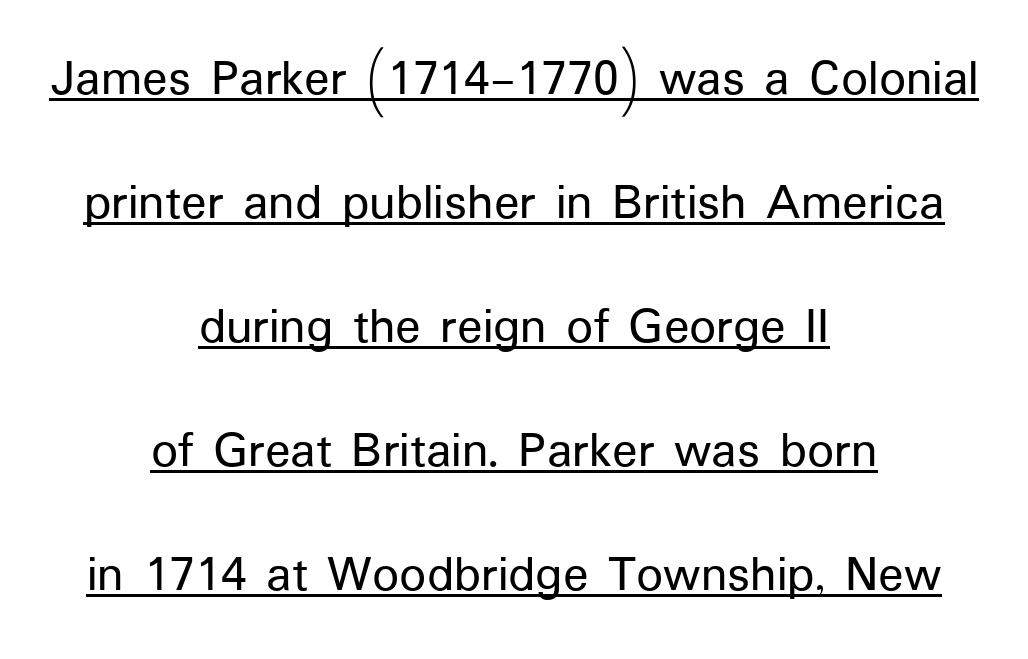
A typesetter would label this face a sans. Character widths vary here, with narrow letters taking less room than wide ones. Looks like someone drew a line under every word here. Line spacing here is loose. Honestly, the letter spacing is just normal — you wouldn't notice it.
